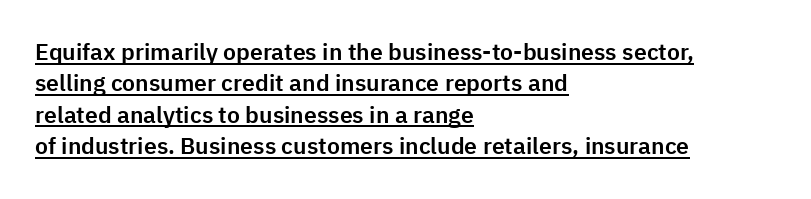
{"italic": "no", "underline": "yes", "align": "left", "line_spacing": "normal", "line_spacing_ratio": 1.36, "letter_spacing": "normal", "letter_spacing_em": 0.0, "glyph_px": 23}
